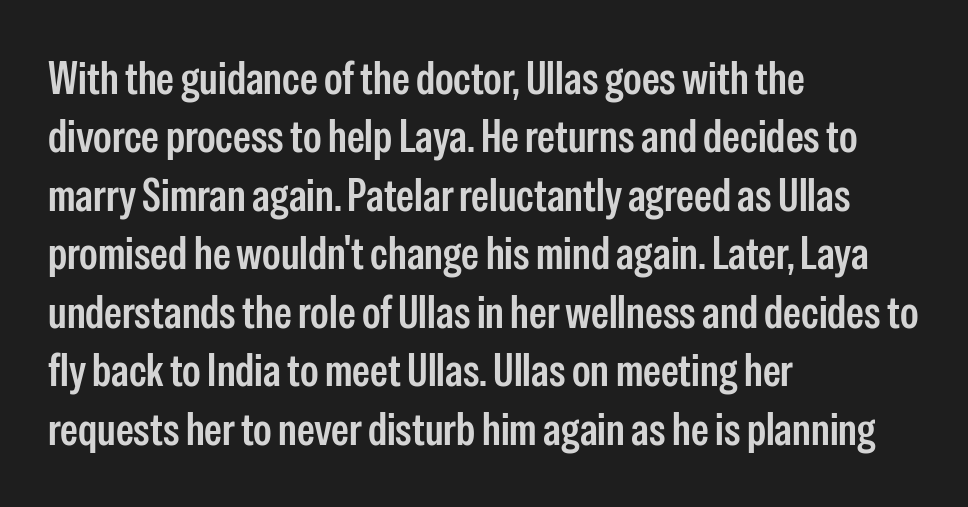
{"serif": "no", "italic": "no", "width": "condensed", "stroke_contrast": "low", "x_height": "medium", "monospaced": "no", "underline": "no", "align": "left", "line_spacing": "normal", "line_spacing_ratio": 1.3, "letter_spacing": "normal", "letter_spacing_em": 0.0, "glyph_px": 45}
